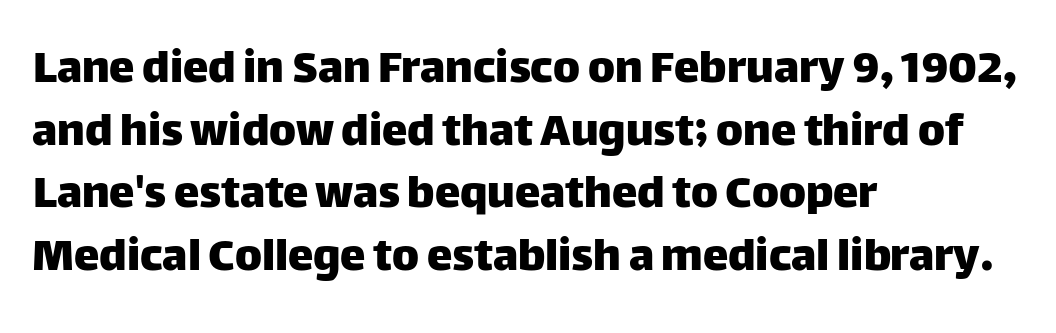
Q: Is the text italic (slanted)? A: No, it is upright.
Q: Is the typeface a serif or a sans-serif typeface? A: Sans-serif.
Q: Is the text underlined? A: No.
Q: How is the paragraph aligned? A: Left-aligned.
Q: Is the spacing between letters normal or unusually wide? A: Normal.
Q: Width (condensed, normal, or wide)? A: Normal.
Q: Stroke contrast? A: Low.
Q: x-height? A: Large.
Q: Monospaced? A: No.
